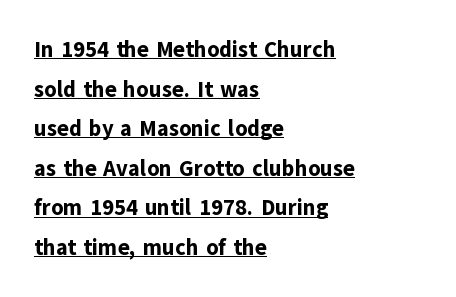
{"italic": "no", "bold": "yes", "underline": "yes", "align": "left", "line_spacing_ratio": 1.8, "letter_spacing": "normal", "letter_spacing_em": 0.0, "glyph_px": 22}
